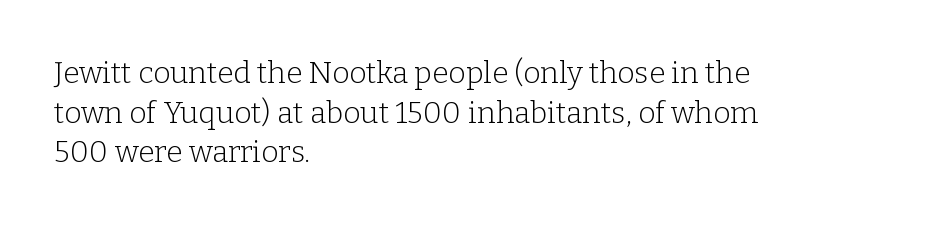
Is the stroke heavy? The answer is a plain regular-or-lighter. What stands out about the letter spacing? Nothing — it is the standard amount. Baseline-to-baseline distance is the conventional proportion of letter height. Examine the stroke ends and you'll spot serifs. Character widths vary here, with narrow letters taking less room than wide ones.
